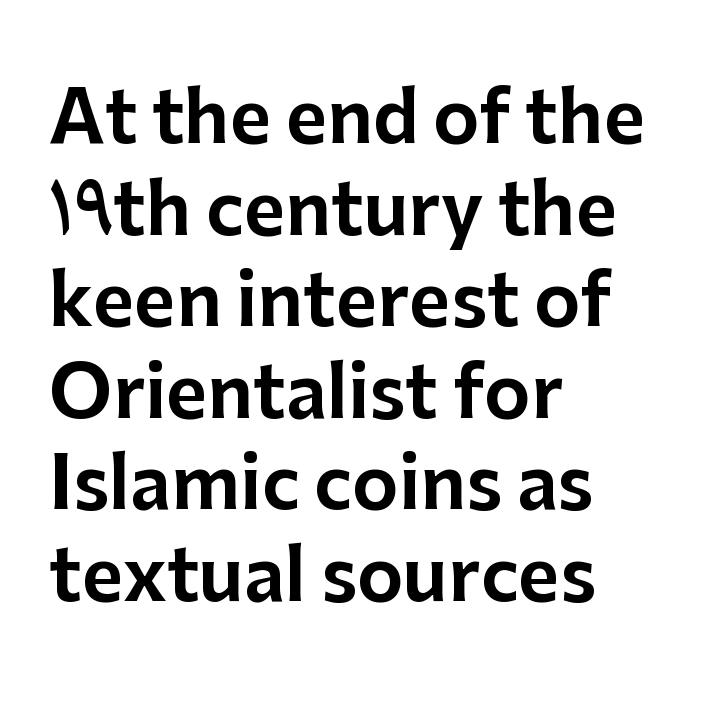
Q: Is the text italic (slanted)? A: No, it is upright.
Q: Is the typeface a serif or a sans-serif typeface? A: Sans-serif.
Q: Is the text underlined? A: No.
Q: How is the paragraph aligned? A: Left-aligned.
Q: Is the spacing between letters normal or unusually wide? A: Normal.
Q: Is the spacing between lines tight, normal or loose? A: Normal.
Q: Width (condensed, normal, or wide)? A: Normal.
Q: Stroke contrast? A: Low.
Q: x-height? A: Medium.
Q: Monospaced? A: No.
